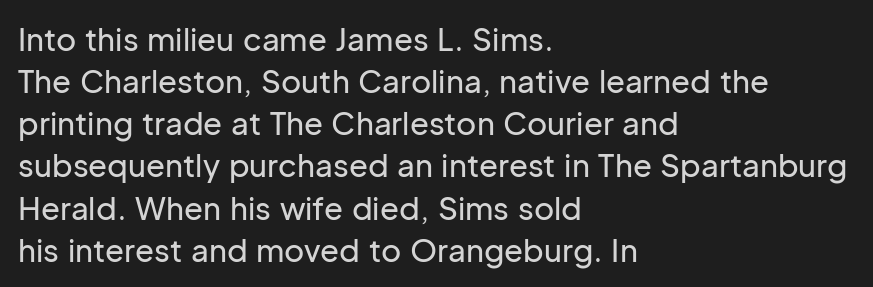
Tracking value appears to be zero — textbook default spacing. Honestly, there is no underline to notice here at all. Do the characters align in a grid? No, the font is proportional. All the whitespace from short lines collects on the right.
